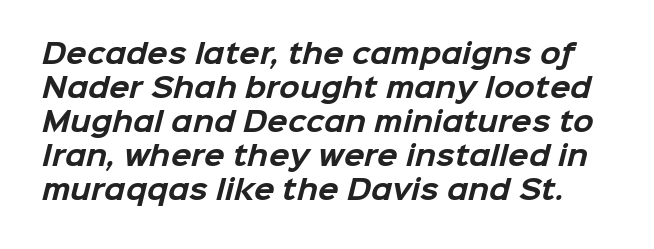
Q: Is the text bold? A: Yes.
Q: Is the text underlined? A: No.
Q: Is the spacing between letters normal or unusually wide? A: Normal.
Q: Is the spacing between lines tight, normal or loose? A: Normal.
